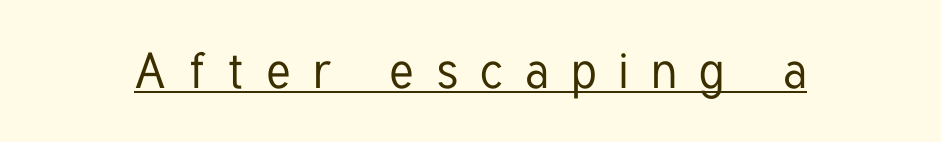
This rendering employs a face without finishing strokes, i.e., a sans-serif. A typographer would call this underscored text. Characters remain perfectly vertical along every line. This sample has the flowing, uneven cadence of proportional lettering. Someone cranked the tracking dial way up on this one.
